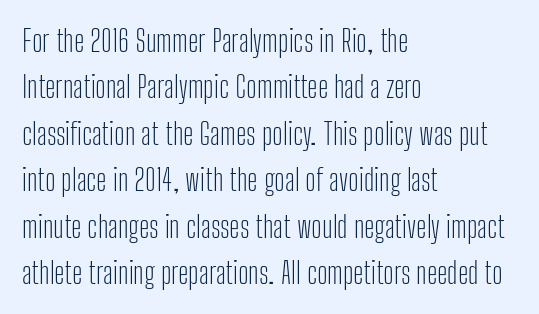
{"serif": "no", "italic": "no", "bold": "no", "weight": "light", "width": "condensed", "stroke_contrast": "low", "x_height": "medium", "monospaced": "no", "underline": "no", "align": "left", "line_spacing": "normal", "line_spacing_ratio": 1.55, "letter_spacing": "normal", "letter_spacing_em": 0.0, "glyph_px": 30}
